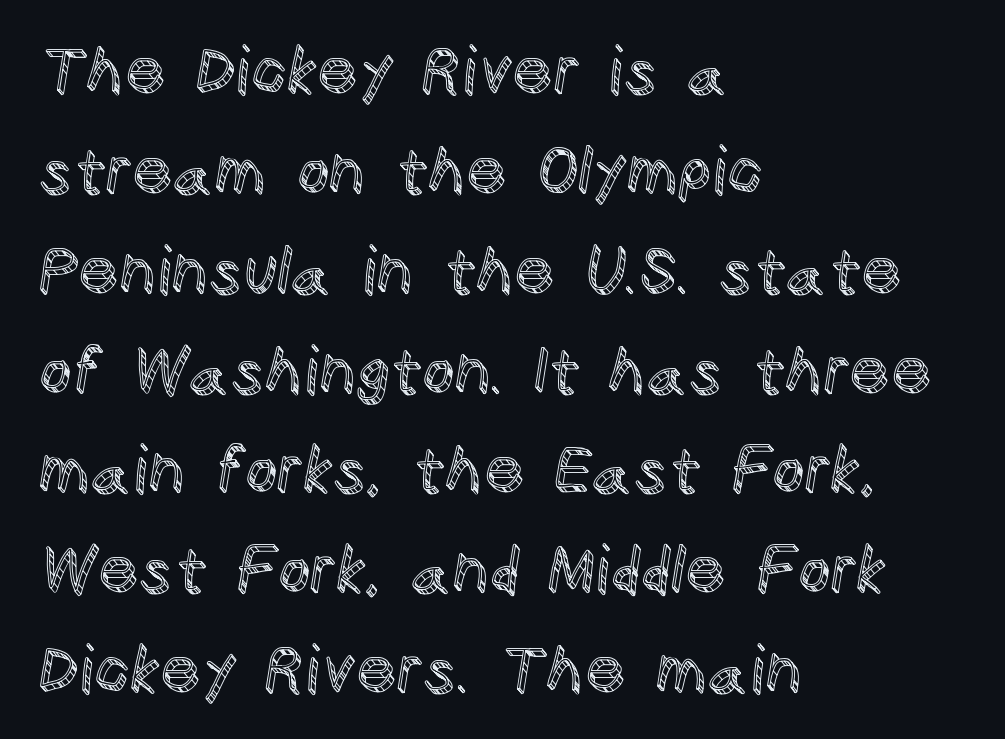
The image shows 64 px text type; set left-aligned, normal line spacing (1.56x), normal letter spacing, not underlined; a large x-height.
